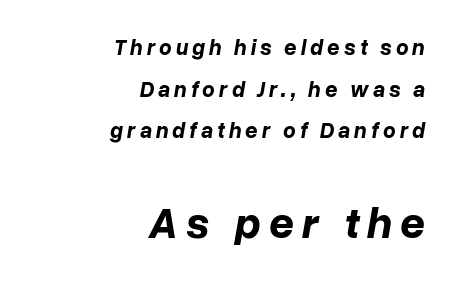
The image shows 44 px bold type, italic (leaning right); set right-aligned, line spacing 1.89x, not underlined; the second (bottom) block is 2.0x larger; low stroke contrast and a medium x-height.
